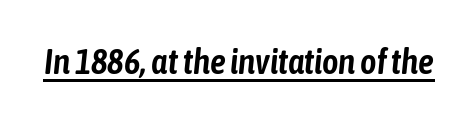
{"italic": "yes", "lean": "right", "slant_degrees": 6, "width": "condensed", "stroke_contrast": "low", "x_height": "medium", "monospaced": "no", "underline": "yes", "letter_spacing": "normal", "letter_spacing_em": 0.0, "glyph_px": 35}
